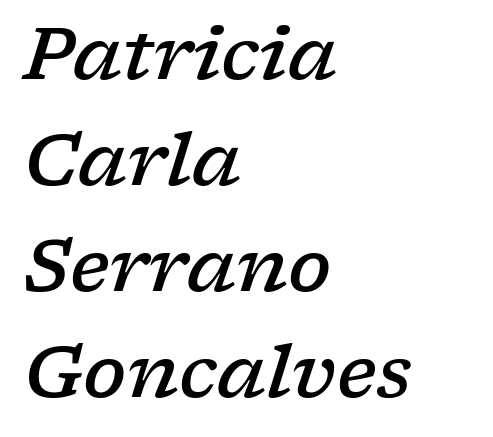
The image shows 72 px semibold, wide serif type, italic (leaning right); set left-aligned, normal line spacing (1.47x), normal letter spacing, not underlined; low stroke contrast and a medium x-height.
